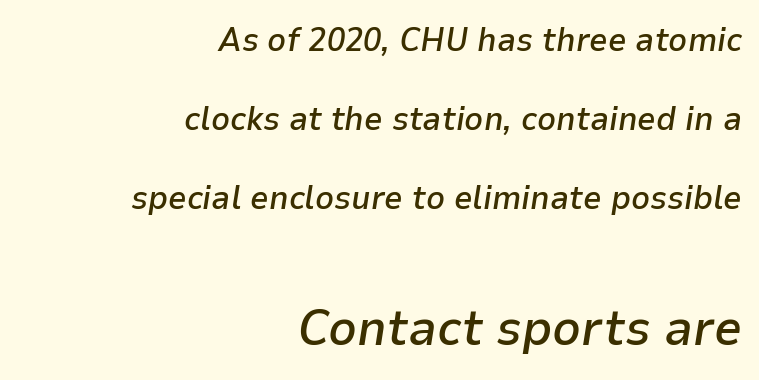
{"italic": "yes", "lean": "right", "slant_degrees": 9, "bold": "semi", "weight": "semibold", "width": "normal", "stroke_contrast": "low", "x_height": "medium", "monospaced": "no", "underline": "no", "align": "right", "line_spacing": "loose", "line_spacing_ratio": 2.39, "letter_spacing": "normal", "letter_spacing_em": 0.0, "larger_block": "second", "size_ratio": 1.52, "glyph_px": 50}
